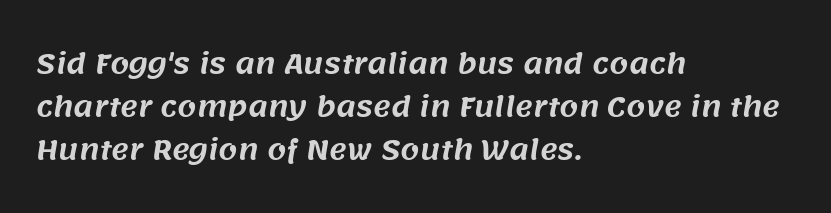
Letters rest on an invisible, unmarked baseline. Leading matches the norm, producing a regular column. Compared with typical body copy, the letter spacing here is the same. All the whitespace from short lines collects on the right.
